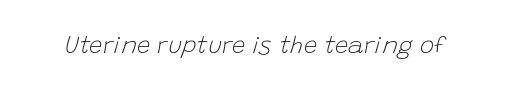
Q: Is the text bold? A: No.
Q: Is the text italic (slanted)? A: Yes, it leans right by about 15 degrees.
Q: Is the text underlined? A: No.
Q: Is the spacing between letters normal or unusually wide? A: Normal.
